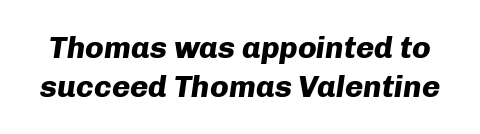
The image shows 31 px heavy type, italic (leaning right); set normal line spacing (1.27x), normal letter spacing, not underlined; low stroke contrast and a medium x-height.
